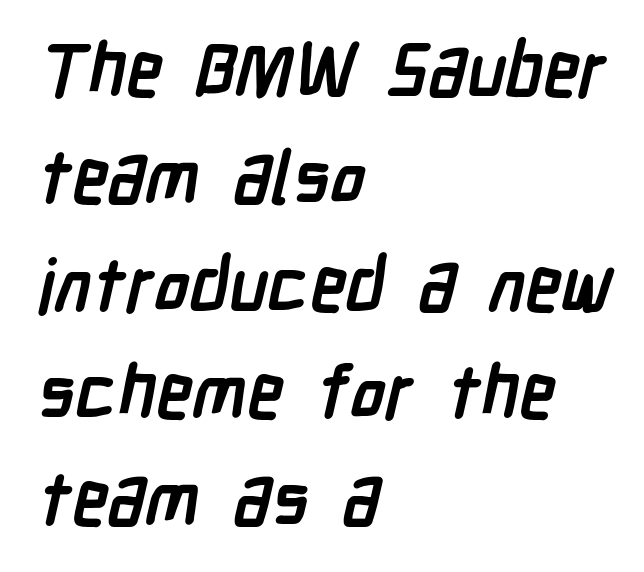
A bare baseline throughout the passage. Nothing sits at the stroke ends, so this counts as sans-serif. Stroke thickness is high; the sample reads as a true bold. Think of a printed novel: that variable character pitch is what you see here. The type is set solid horizontally, with unmodified tracking.
